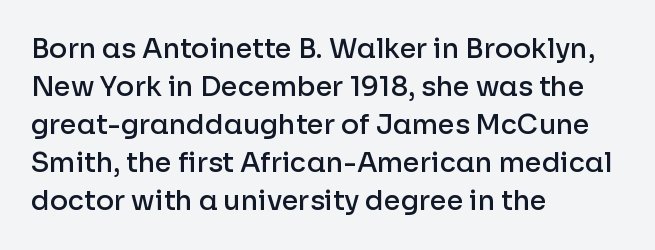
Q: Is the text bold? A: Semi-bold.
Q: Is the text italic (slanted)? A: No, it is upright.
Q: Is the text underlined? A: No.
Q: How is the paragraph aligned? A: Left-aligned.
Q: Is the spacing between letters normal or unusually wide? A: Normal.
Q: Is the spacing between lines tight, normal or loose? A: Normal.
